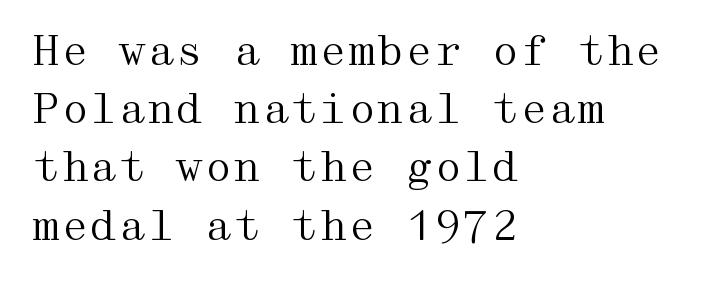
Q: Is the text bold? A: No.
Q: Is the text italic (slanted)? A: No, it is upright.
Q: Is the typeface a serif or a sans-serif typeface? A: Serif.
Q: Is the text underlined? A: No.
Q: How is the paragraph aligned? A: Left-aligned.
Q: Is the spacing between letters normal or unusually wide? A: Normal.
Q: Is the spacing between lines tight, normal or loose? A: Normal.
Q: Width (condensed, normal, or wide)? A: Wide.
Q: Stroke contrast? A: Medium.
Q: x-height? A: Medium.
